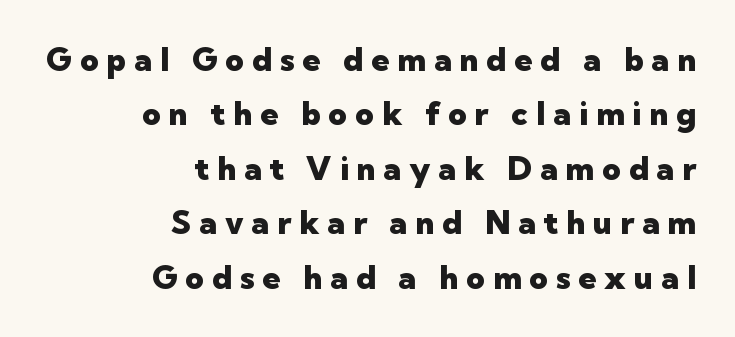
Inter-character spacing is expanded well beyond the font's built-in metrics. Layout note: lines flush right. Quick note: interline space is typical. Its strokes are broad and dark, the hallmark of bold type. Style check: upright. Decoration check: the copy has no underline.
